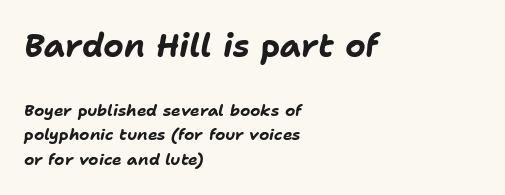
Q: Is the text bold? A: Yes.
Q: Is the text italic (slanted)? A: Yes, it leans right by about 11 degrees.
Q: Is the text underlined? A: No.
Q: How is the paragraph aligned? A: Left-aligned.
Q: Is the spacing between letters normal or unusually wide? A: Normal.
Q: Is the spacing between lines tight, normal or loose? A: Normal.
Q: Which block of text is set in a larger size, the first (top) or the second (bottom)? A: The first (top) one.
Q: Width (condensed, normal, or wide)? A: Normal.
Q: Stroke contrast? A: Low.
Q: x-height? A: Medium.
Q: Monospaced? A: No.
